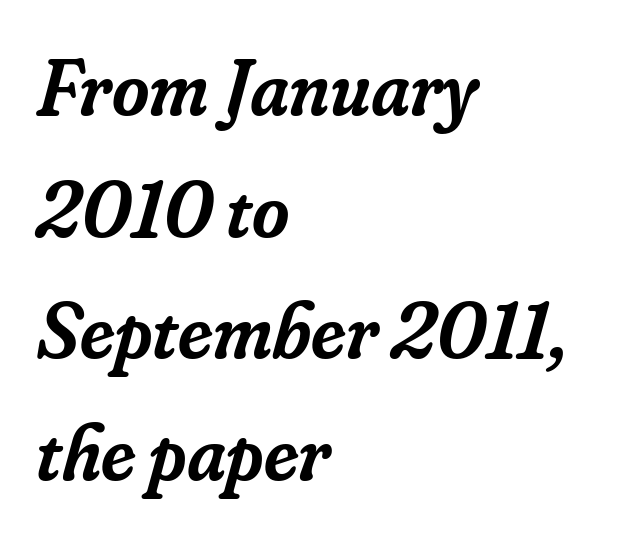
The typography opts for an oblique posture over an upright one. Glyph-to-glyph distance matches everyday printed text. All the whitespace from short lines collects on the right. Whoever set this chose a conventional vertical rhythm.
